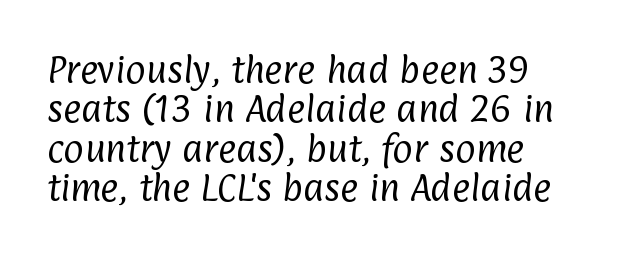
The image shows 31 px regular-weight, condensed sans-serif type; set left-aligned, normal line spacing (1.27x), normal letter spacing, not underlined; low stroke contrast and a medium x-height.
